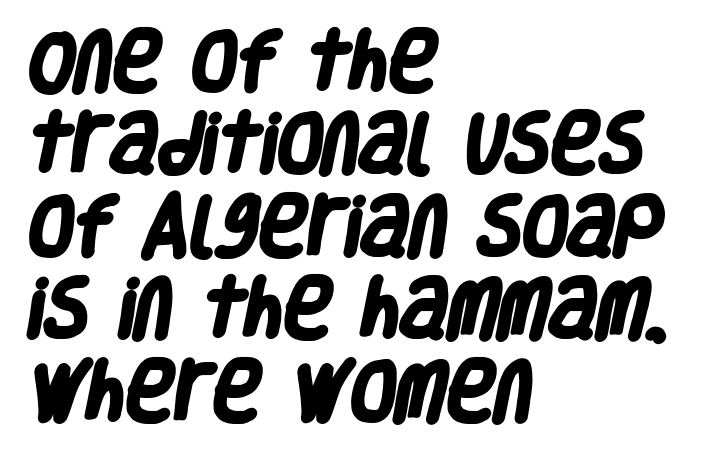
The face used here is a sans, in the tradition of grotesques and geometrics. A typesetter would call this leading conventional body-copy spacing. Line beginnings align vertically; line endings do not. Students, this is bold: see how much ink each stroke carries. The space beneath each line is pristine and unruled.
